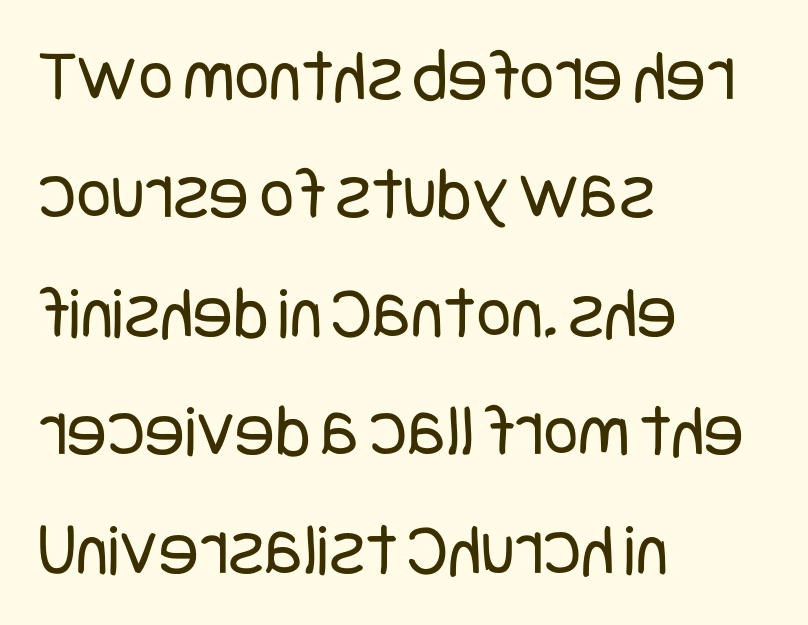
The tracking reads as untouched default to a designer's eye. Posture: upright roman. The letters carry no serifs — their stems end cleanly without finishing strokes. Quick note: underline off.
